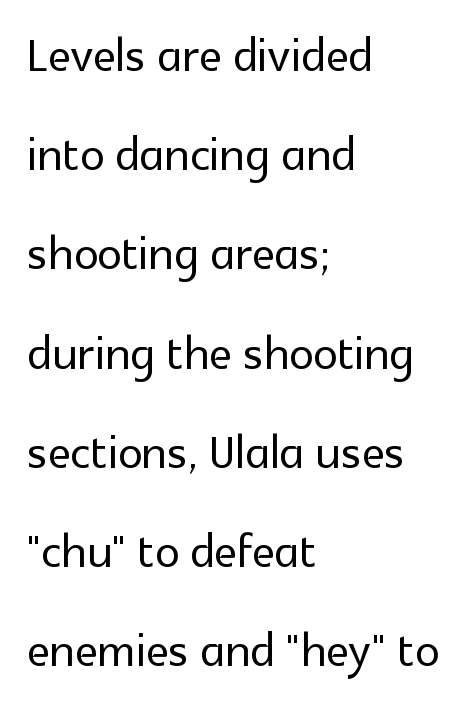
The image shows 62 px sans-serif type, upright; set left-aligned, normal line spacing (1.6x), normal letter spacing, not underlined; a medium x-height.
